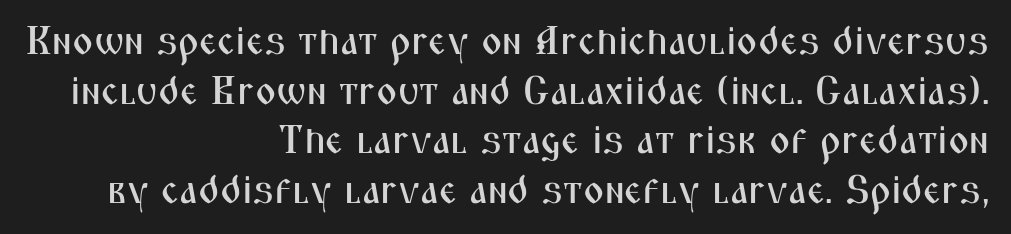
The image shows 40 px condensed sans-serif type, upright; set right-aligned, line spacing 1.24x, normal letter spacing, not underlined; medium stroke contrast and a medium x-height.
